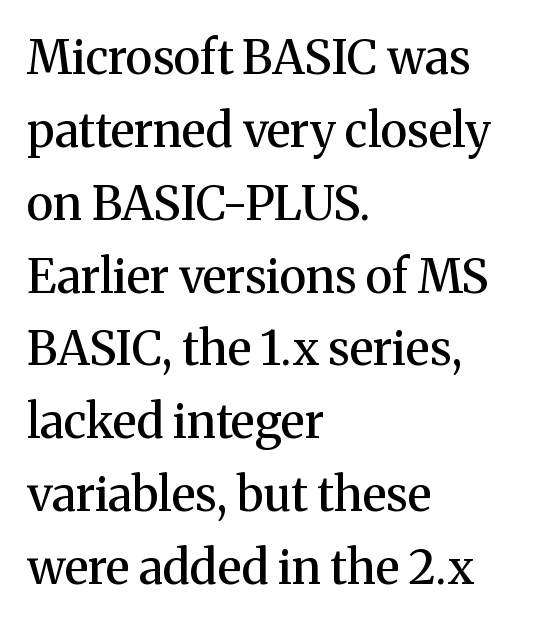
The foot of each line stays bare and open. This rendering leaves character spacing at its baseline value. Vertical spacing — default. Short and long lines alike share a common starting point at left.
